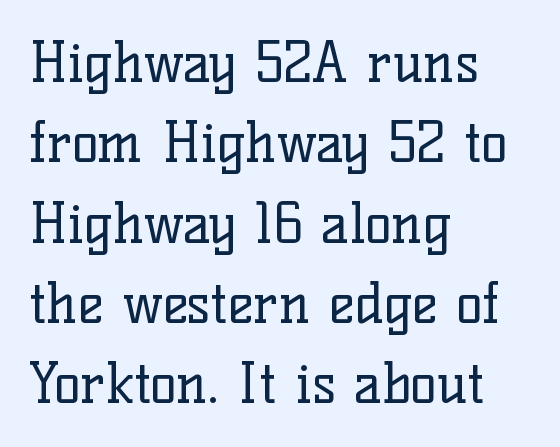
Q: Is the text bold? A: No.
Q: Is the text italic (slanted)? A: No, it is upright.
Q: Is the typeface a serif or a sans-serif typeface? A: Serif.
Q: Is the text underlined? A: No.
Q: How is the paragraph aligned? A: Left-aligned.
Q: Is the spacing between letters normal or unusually wide? A: Normal.
Q: Is the spacing between lines tight, normal or loose? A: Normal.
Q: Width (condensed, normal, or wide)? A: Normal.
Q: Stroke contrast? A: Low.
Q: x-height? A: Medium.
Q: Monospaced? A: No.
